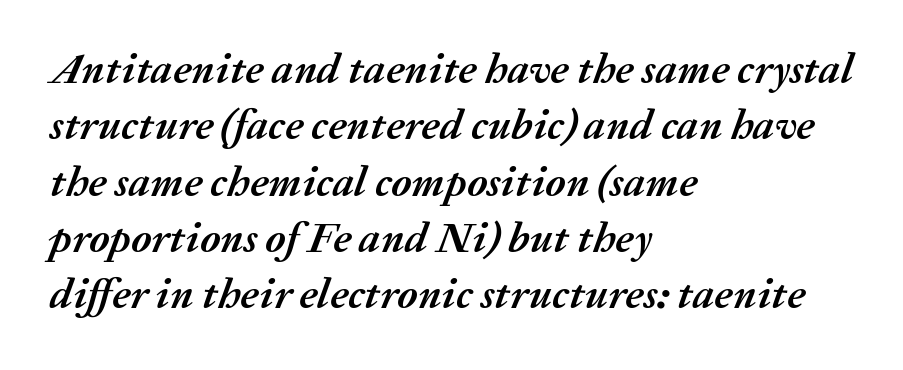
The image shows 43 px semibold type, italic (leaning right); set left-aligned, normal line spacing (1.31x), normal letter spacing, not underlined; medium stroke contrast and a medium x-height.
